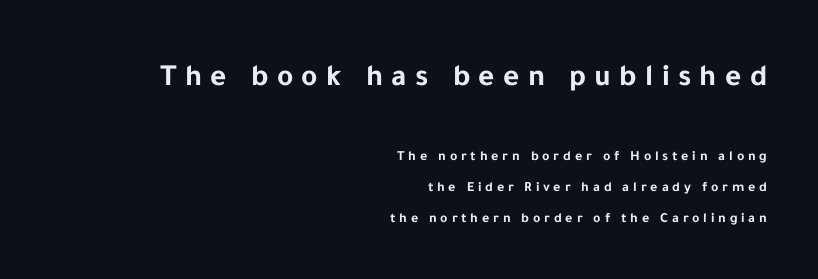
{"serif": "no", "italic": "no", "bold": "yes", "weight": "bold", "width": "normal", "stroke_contrast": "low", "x_height": "medium", "monospaced": "no", "underline": "no", "align": "right", "line_spacing": "loose", "line_spacing_ratio": 2.22, "letter_spacing": "wide", "letter_spacing_em": 0.27, "larger_block": "first", "size_ratio": 2.21, "glyph_px": 31}
